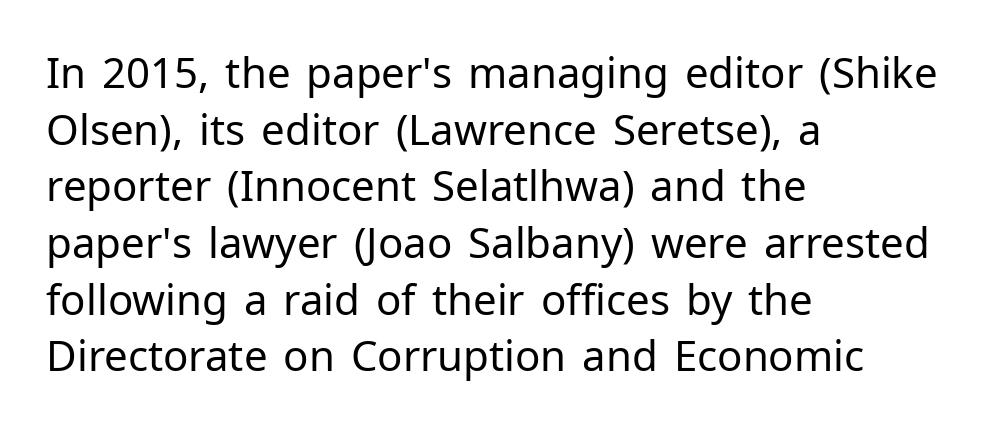
Q: Is the text bold? A: No.
Q: Is the text italic (slanted)? A: No, it is upright.
Q: Is the typeface a serif or a sans-serif typeface? A: Sans-serif.
Q: Is the text underlined? A: No.
Q: How is the paragraph aligned? A: Left-aligned.
Q: Is the spacing between letters normal or unusually wide? A: Normal.
Q: Is the spacing between lines tight, normal or loose? A: Normal.
Q: Width (condensed, normal, or wide)? A: Normal.
Q: Stroke contrast? A: Low.
Q: x-height? A: Medium.
Q: Monospaced? A: No.
